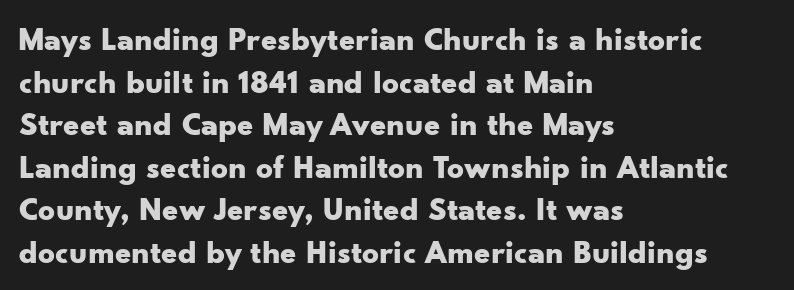
Here the designer chose a conventional face with non-uniform glyph widths. Weight check: bold — yes, fully. The space directly below the letters is spotless. Look at the bottom of the vertical strokes: they stop flat, with no serifs.
